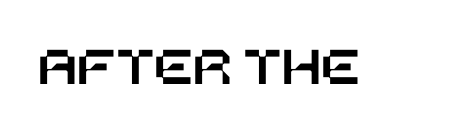
The image shows 57 px text type, upright; set normal letter spacing, not underlined; low stroke contrast and a large x-height.
